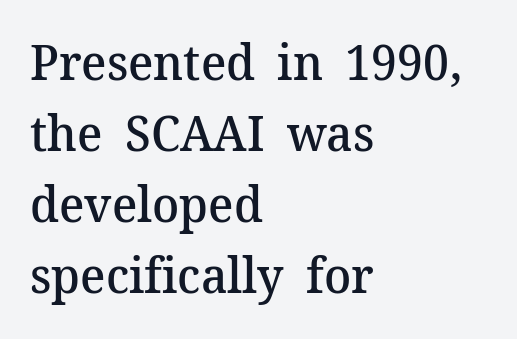
Beneath every word, the page is bare. You can tell it's not italic because the verticals are truly vertical. Compared with a centered layout, this one pins lines to the left instead. The face used here is a semibold: visibly heavier than regular, lighter than bold. Little horizontal feet cap the strokes, marking this as serif type.
